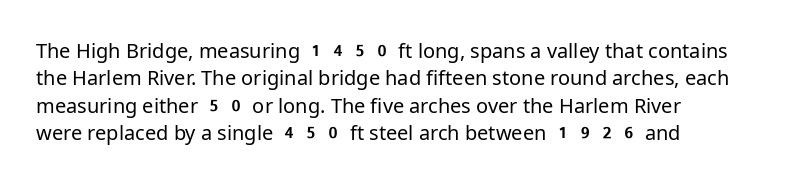
Q: Is the text bold? A: No.
Q: Is the text italic (slanted)? A: No, it is upright.
Q: Is the text underlined? A: No.
Q: How is the paragraph aligned? A: Left-aligned.
Q: Is the spacing between letters normal or unusually wide? A: Normal.
Q: Is the spacing between lines tight, normal or loose? A: Normal.
